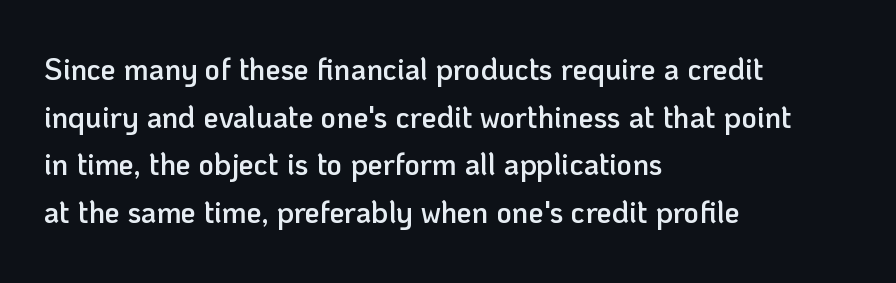
This sample has the flowing, uneven cadence of proportional lettering. Interline gaps are of average width in this sample. The letterforms sit shoulder to shoulder at normal distance. Unlike italic type, these characters show no tilt at all. Underlining? Definitely not there.
